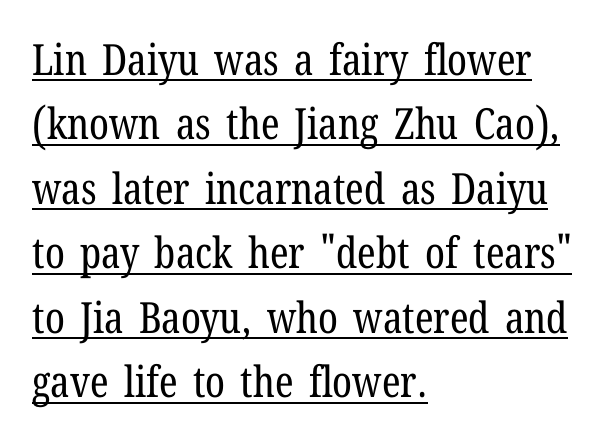
Q: Is the text bold? A: No.
Q: Is the text italic (slanted)? A: No, it is upright.
Q: Is the typeface a serif or a sans-serif typeface? A: Serif.
Q: Is the text underlined? A: Yes.
Q: How is the paragraph aligned? A: Left-aligned.
Q: Is the spacing between letters normal or unusually wide? A: Normal.
Q: Is the spacing between lines tight, normal or loose? A: Normal.
Q: Width (condensed, normal, or wide)? A: Condensed.
Q: Stroke contrast? A: Low.
Q: x-height? A: Medium.
Q: Monospaced? A: No.
